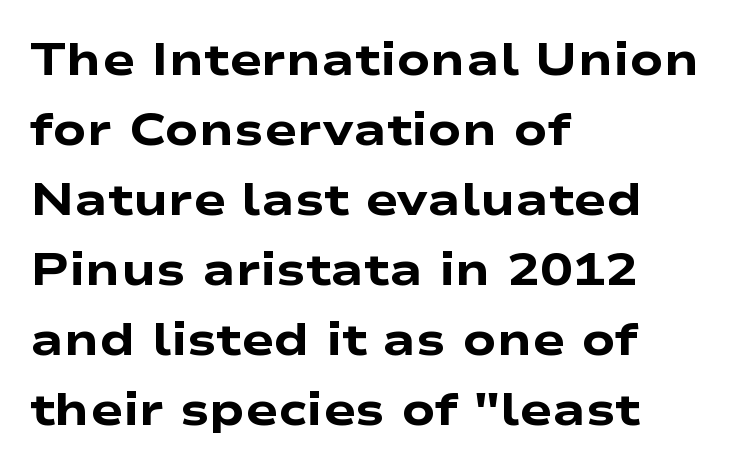
The image shows 44 px heavy, wide sans-serif type; set left-aligned, normal line spacing (1.59x), normal letter spacing, not underlined; low stroke contrast and a medium x-height.
